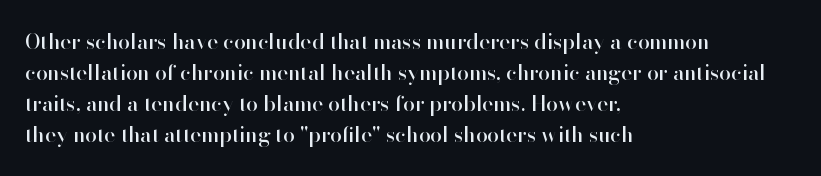
The image shows 21 px text type, upright; set left-aligned, normal line spacing (1.47x), normal letter spacing, not underlined.
